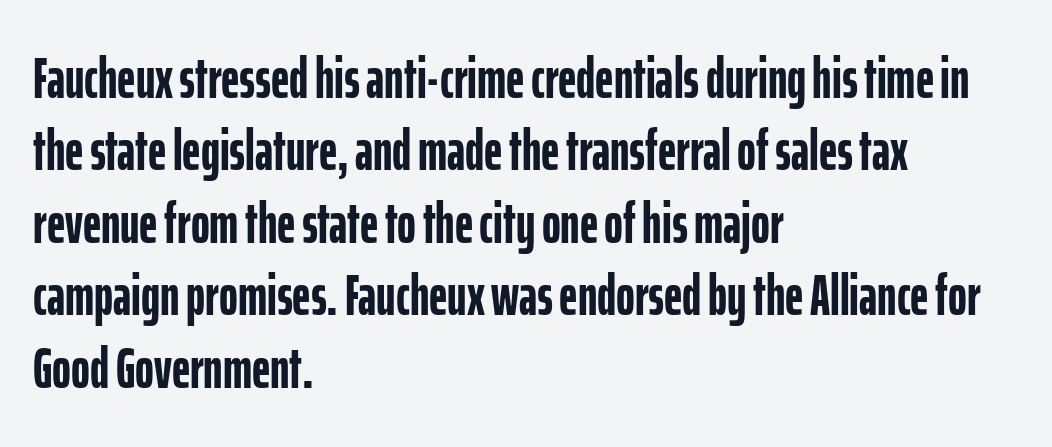
Q: Is the text bold? A: Yes.
Q: Is the text italic (slanted)? A: No, it is upright.
Q: Is the typeface a serif or a sans-serif typeface? A: Sans-serif.
Q: Is the text underlined? A: No.
Q: How is the paragraph aligned? A: Left-aligned.
Q: Is the spacing between letters normal or unusually wide? A: Normal.
Q: Is the spacing between lines tight, normal or loose? A: Normal.
Q: Width (condensed, normal, or wide)? A: Condensed.
Q: Stroke contrast? A: Low.
Q: x-height? A: Medium.
Q: Monospaced? A: No.
